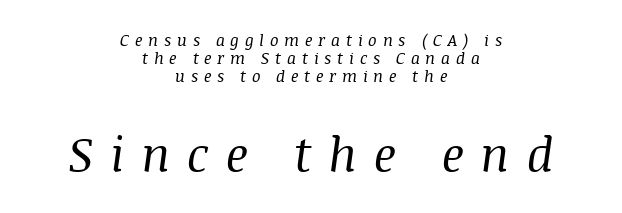
{"serif": "yes", "italic": "yes", "lean": "right", "slant_degrees": 8, "bold": "no", "weight": "regular", "width": "normal", "stroke_contrast": "medium", "x_height": "large", "monospaced": "no", "underline": "no", "align": "center", "line_spacing": "tight", "line_spacing_ratio": 1.13, "letter_spacing": "wide", "letter_spacing_em": 0.36, "larger_block": "second", "size_ratio": 2.94, "glyph_px": 47}
